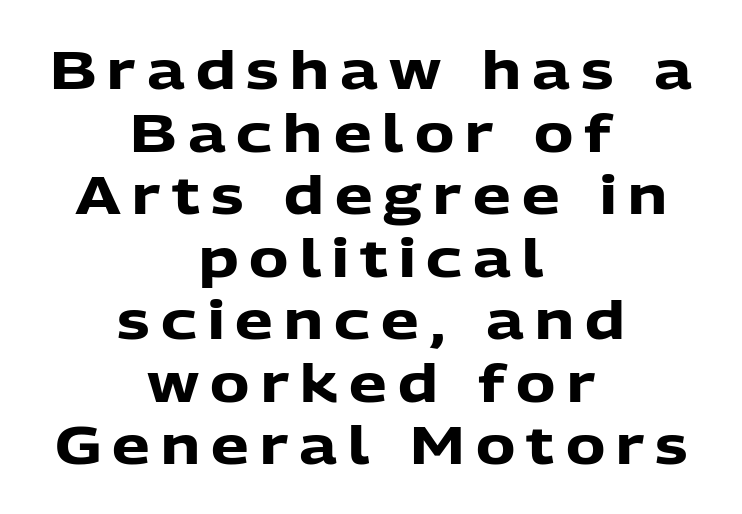
Q: Is the text bold? A: Yes.
Q: Is the text italic (slanted)? A: No, it is upright.
Q: Is the typeface a serif or a sans-serif typeface? A: Sans-serif.
Q: Is the text underlined? A: No.
Q: How is the paragraph aligned? A: Centered.
Q: Is the spacing between letters normal or unusually wide? A: Unusually wide.
Q: Width (condensed, normal, or wide)? A: Normal.
Q: Stroke contrast? A: Low.
Q: x-height? A: Medium.
Q: Monospaced? A: No.
